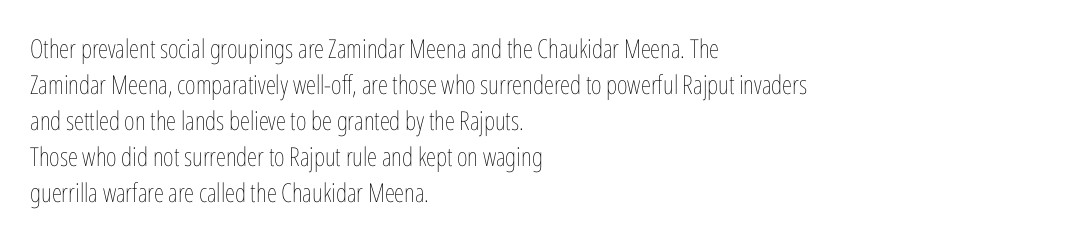
Q: Is the text bold? A: No.
Q: Is the text italic (slanted)? A: No, it is upright.
Q: Is the text underlined? A: No.
Q: How is the paragraph aligned? A: Left-aligned.
Q: Is the spacing between letters normal or unusually wide? A: Normal.
Q: Is the spacing between lines tight, normal or loose? A: Normal.
